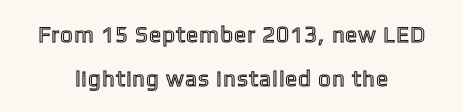
Tall strokes in this sample are plumb rather than angled. Vertically, the passage feels expansive, rows floating well apart. Any mark beneath the type? The region is blank. If you folded the block vertically in half, each line would mirror itself in length.
